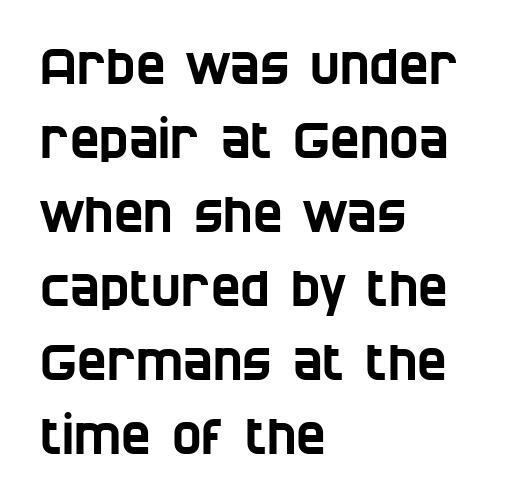
{"serif": "no", "width": "condensed", "stroke_contrast": "low", "x_height": "large", "monospaced": "no", "underline": "no", "align": "left", "line_spacing": "normal", "line_spacing_ratio": 1.48, "letter_spacing": "normal", "letter_spacing_em": 0.0, "glyph_px": 50}
